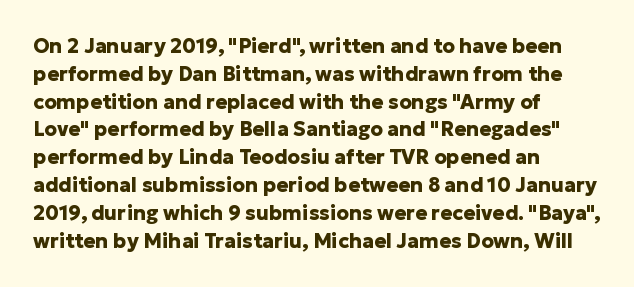
Q: Is the text bold? A: Yes.
Q: Is the text italic (slanted)? A: No, it is upright.
Q: Is the text underlined? A: No.
Q: How is the paragraph aligned? A: Left-aligned.
Q: Is the spacing between letters normal or unusually wide? A: Normal.
Q: Is the spacing between lines tight, normal or loose? A: Normal.
